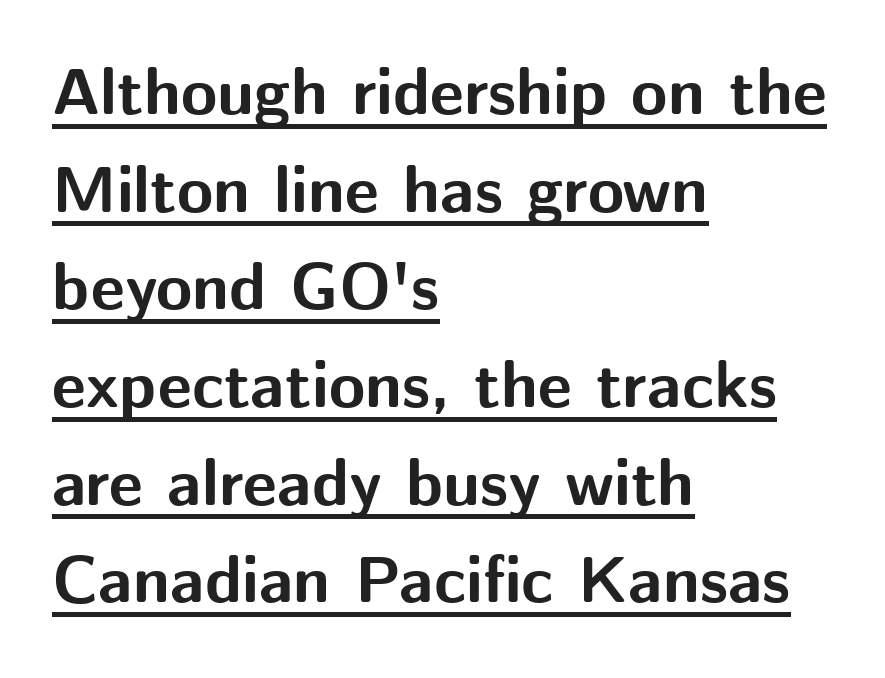
Q: Is the text bold? A: Yes.
Q: Is the text italic (slanted)? A: No, it is upright.
Q: Is the typeface a serif or a sans-serif typeface? A: Sans-serif.
Q: Is the text underlined? A: Yes.
Q: How is the paragraph aligned? A: Left-aligned.
Q: Is the spacing between letters normal or unusually wide? A: Normal.
Q: Is the spacing between lines tight, normal or loose? A: Normal.
Q: Width (condensed, normal, or wide)? A: Normal.
Q: Stroke contrast? A: Medium.
Q: x-height? A: Medium.
Q: Monospaced? A: No.
